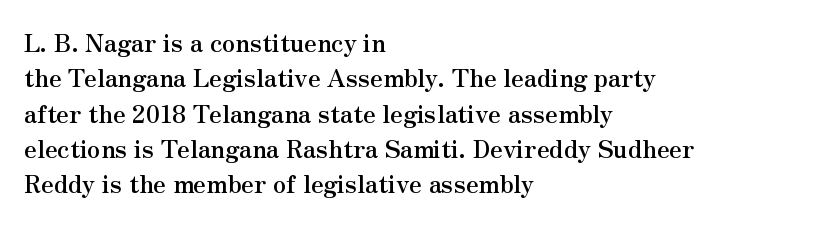
The image shows 24 px bold type, upright; set left-aligned, normal line spacing (1.47x), normal letter spacing, not underlined.
